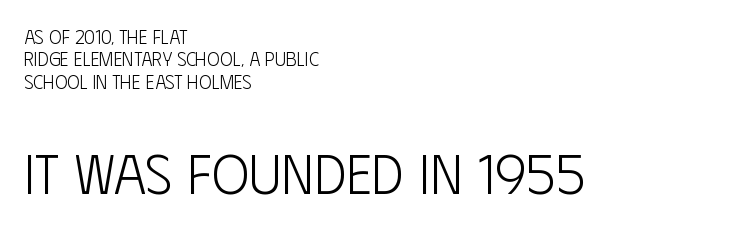
{"serif": "no", "italic": "no", "bold": "no", "weight": "light", "width": "condensed", "stroke_contrast": "low", "x_height": "large", "monospaced": "no", "underline": "no", "align": "left", "line_spacing_ratio": 1.18, "letter_spacing": "normal", "letter_spacing_em": 0.0, "larger_block": "second", "size_ratio": 2.95, "glyph_px": 56}
